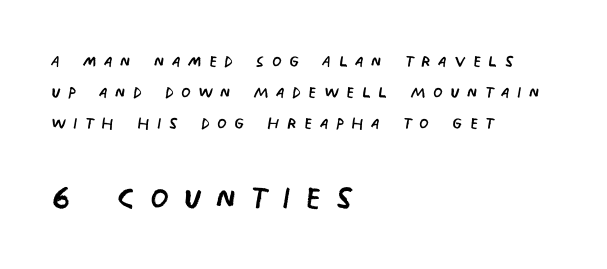
Q: Is the text bold? A: No.
Q: Is the typeface a serif or a sans-serif typeface? A: Sans-serif.
Q: Is the text underlined? A: No.
Q: How is the paragraph aligned? A: Left-aligned.
Q: Is the spacing between letters normal or unusually wide? A: Unusually wide.
Q: Is the spacing between lines tight, normal or loose? A: Normal.
Q: Which block of text is set in a larger size, the first (top) or the second (bottom)? A: The second (bottom) one.
Q: Width (condensed, normal, or wide)? A: Condensed.
Q: Stroke contrast? A: Low.
Q: x-height? A: Large.
Q: Monospaced? A: No.
